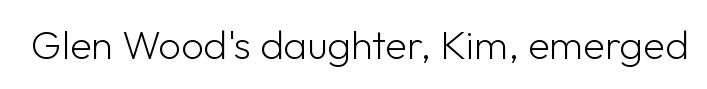
Q: Is the text bold? A: No.
Q: Is the text italic (slanted)? A: No, it is upright.
Q: Is the typeface a serif or a sans-serif typeface? A: Sans-serif.
Q: Is the text underlined? A: No.
Q: Is the spacing between letters normal or unusually wide? A: Normal.
Q: Width (condensed, normal, or wide)? A: Normal.
Q: Stroke contrast? A: Low.
Q: x-height? A: Medium.
Q: Monospaced? A: No.
